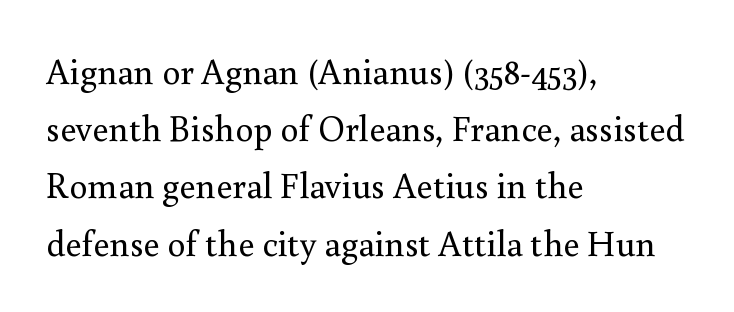
Q: Is the text bold? A: No.
Q: Is the text italic (slanted)? A: No, it is upright.
Q: Is the typeface a serif or a sans-serif typeface? A: Serif.
Q: Is the text underlined? A: No.
Q: How is the paragraph aligned? A: Left-aligned.
Q: Is the spacing between letters normal or unusually wide? A: Normal.
Q: Is the spacing between lines tight, normal or loose? A: Normal.
Q: Width (condensed, normal, or wide)? A: Normal.
Q: Stroke contrast? A: Medium.
Q: x-height? A: Small.
Q: Monospaced? A: No.
